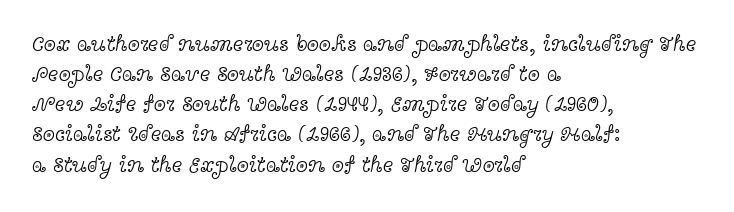
{"bold": "no", "underline": "no", "align": "left", "line_spacing": "normal", "line_spacing_ratio": 1.37, "letter_spacing": "normal", "letter_spacing_em": 0.0, "glyph_px": 22}
